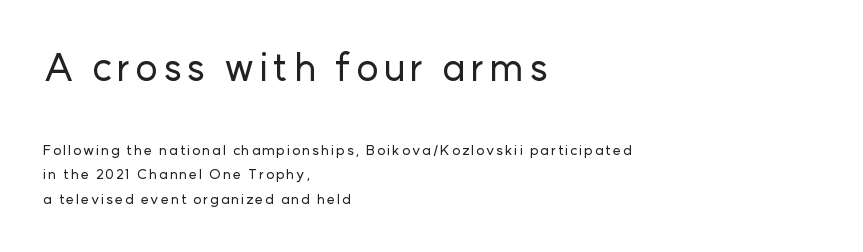
Q: Is the text italic (slanted)? A: No, it is upright.
Q: Is the typeface a serif or a sans-serif typeface? A: Sans-serif.
Q: Is the text underlined? A: No.
Q: How is the paragraph aligned? A: Left-aligned.
Q: Which block of text is set in a larger size, the first (top) or the second (bottom)? A: The first (top) one.
Q: Width (condensed, normal, or wide)? A: Normal.
Q: Stroke contrast? A: Low.
Q: x-height? A: Medium.
Q: Monospaced? A: No.
